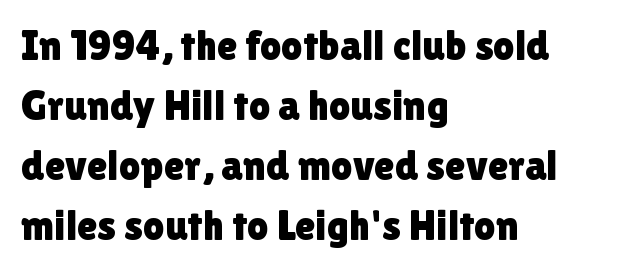
The image shows 42 px sans-serif type, upright; set left-aligned, normal line spacing (1.43x), normal letter spacing, not underlined; low stroke contrast and a medium x-height.
